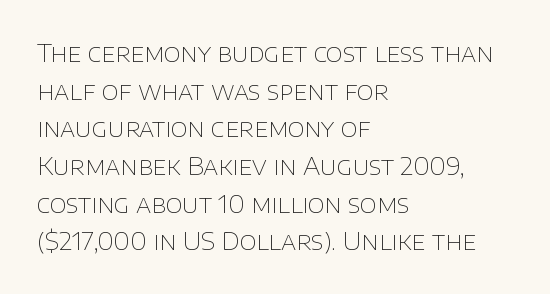
The image shows 24 px text type, upright; set left-aligned, normal line spacing (1.57x), normal letter spacing, not underlined.
